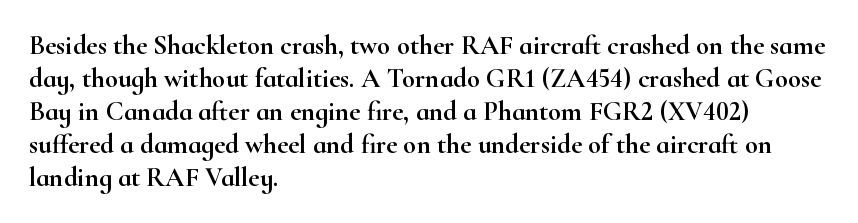
{"italic": "no", "underline": "no", "align": "left", "line_spacing_ratio": 1.22, "letter_spacing": "normal", "letter_spacing_em": 0.0, "glyph_px": 27}
